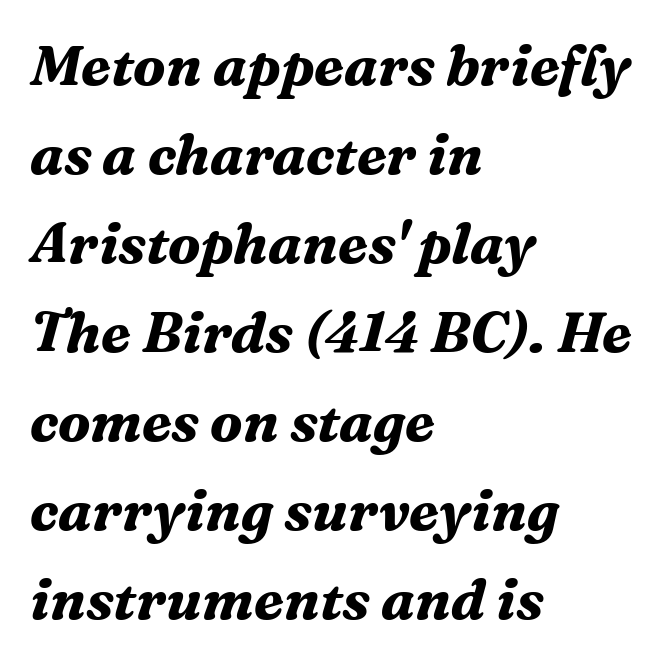
Does the leading feel generous? No, just average. The string is rendered with underlining switched off. The letters advance in unequal steps, a hallmark of proportional type. I'd call this a serif setting — the letters wear small feet.
